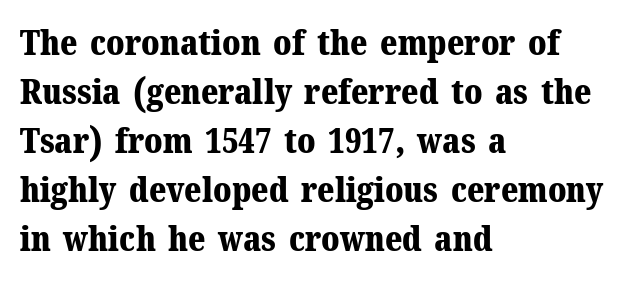
{"serif": "yes", "italic": "no", "bold": "yes", "weight": "bold", "width": "normal", "stroke_contrast": "medium", "x_height": "medium", "monospaced": "no", "underline": "no", "align": "left", "line_spacing": "normal", "line_spacing_ratio": 1.4, "letter_spacing": "normal", "letter_spacing_em": 0.0, "glyph_px": 35}
